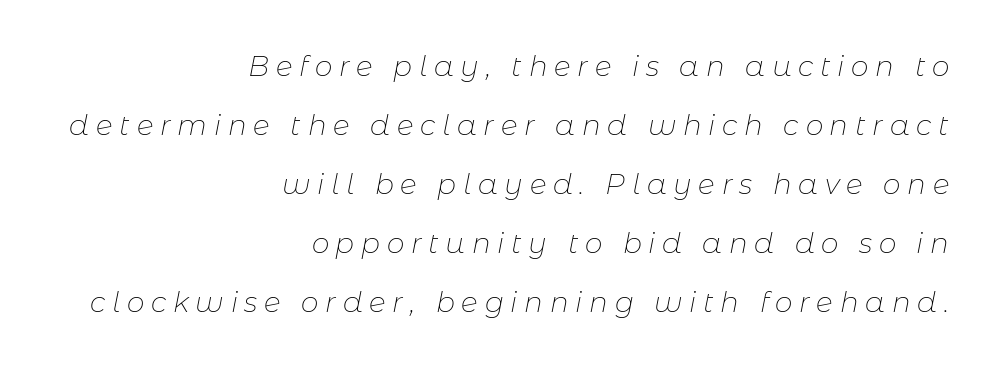
{"italic": "yes", "lean": "right", "slant_degrees": 11, "bold": "no", "weight": "thin", "width": "normal", "stroke_contrast": "low", "x_height": "medium", "monospaced": "no", "underline": "no", "align": "right", "line_spacing": "loose", "line_spacing_ratio": 2.11, "letter_spacing": "wide", "letter_spacing_em": 0.24, "glyph_px": 28}
